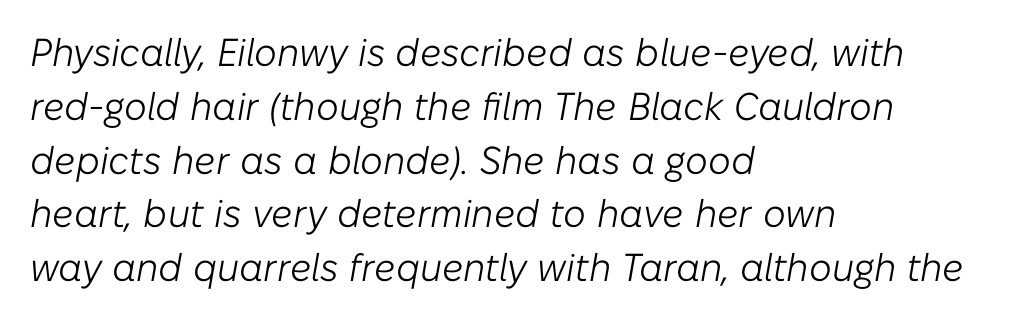
The image shows 39 px light type, italic (leaning right); set left-aligned, normal line spacing (1.38x), normal letter spacing, not underlined; low stroke contrast and a medium x-height.
